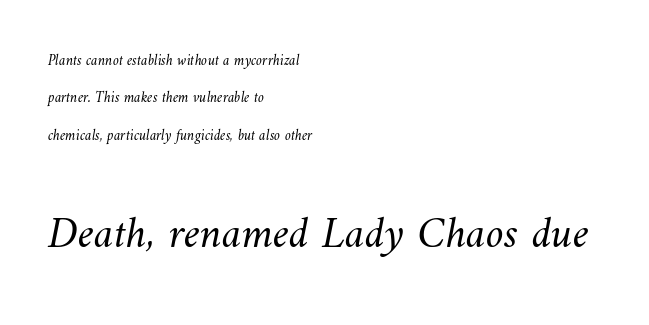
Q: Is the text bold? A: No.
Q: Is the text underlined? A: No.
Q: How is the paragraph aligned? A: Left-aligned.
Q: Is the spacing between letters normal or unusually wide? A: Normal.
Q: Is the spacing between lines tight, normal or loose? A: Loose.
Q: Which block of text is set in a larger size, the first (top) or the second (bottom)? A: The second (bottom) one.
Q: Width (condensed, normal, or wide)? A: Normal.
Q: Stroke contrast? A: Medium.
Q: x-height? A: Small.
Q: Monospaced? A: No.
